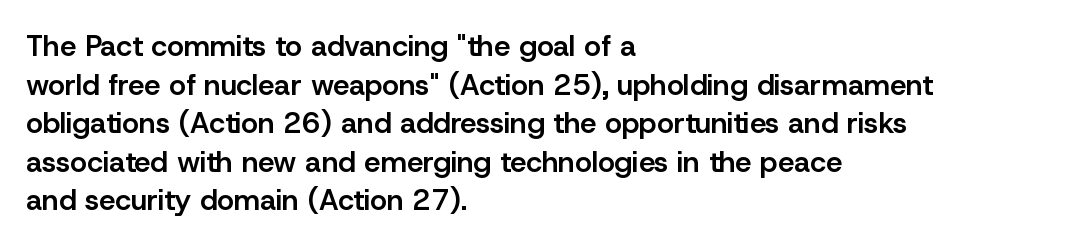
The image shows 29 px semibold sans-serif type, upright; set left-aligned, normal line spacing (1.33x), normal letter spacing, not underlined; low stroke contrast and a medium x-height.
